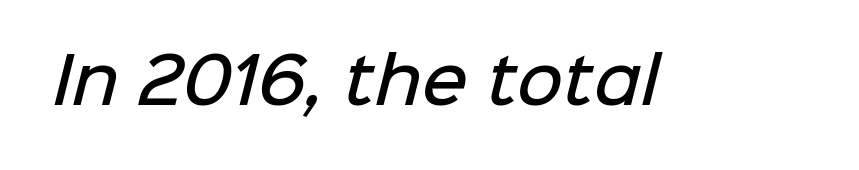
Q: Is the text bold? A: Semi-bold.
Q: Is the typeface a serif or a sans-serif typeface? A: Sans-serif.
Q: Is the text underlined? A: No.
Q: Is the spacing between letters normal or unusually wide? A: Normal.
Q: Width (condensed, normal, or wide)? A: Normal.
Q: Stroke contrast? A: Low.
Q: x-height? A: Medium.
Q: Monospaced? A: No.
